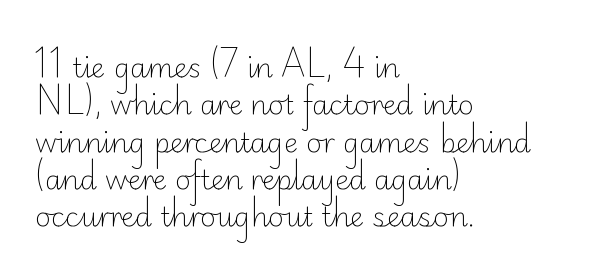
The image shows 27 px text type, upright; set left-aligned, normal line spacing (1.38x), normal letter spacing, not underlined.
